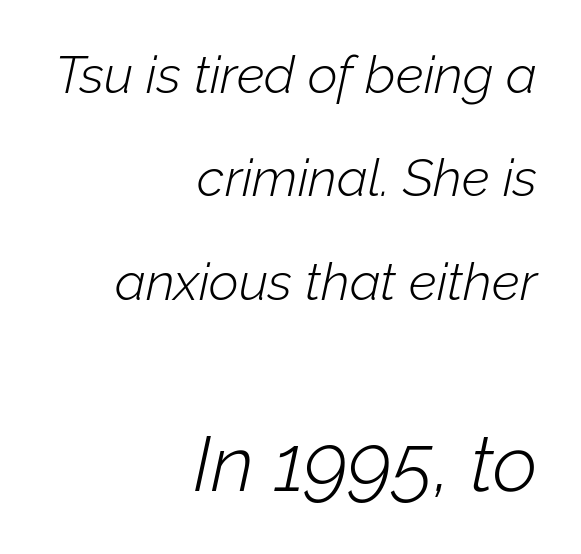
Q: Is the text bold? A: No.
Q: Is the text italic (slanted)? A: Yes, it leans right by about 12 degrees.
Q: Is the text underlined? A: No.
Q: How is the paragraph aligned? A: Right-aligned.
Q: Is the spacing between letters normal or unusually wide? A: Normal.
Q: Is the spacing between lines tight, normal or loose? A: Loose.
Q: Which block of text is set in a larger size, the first (top) or the second (bottom)? A: The second (bottom) one.
Q: Width (condensed, normal, or wide)? A: Normal.
Q: Stroke contrast? A: Low.
Q: x-height? A: Medium.
Q: Monospaced? A: No.
